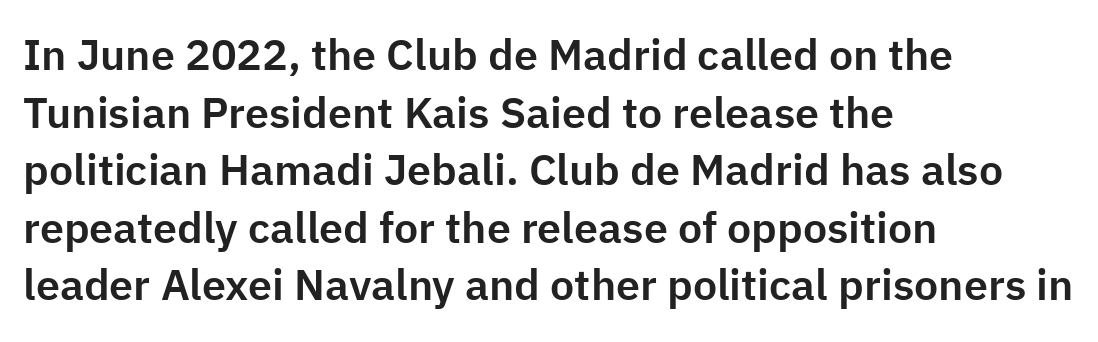
The image shows 43 px sans-serif type, upright; set left-aligned, normal line spacing (1.34x), normal letter spacing, not underlined; low stroke contrast and a medium x-height.
